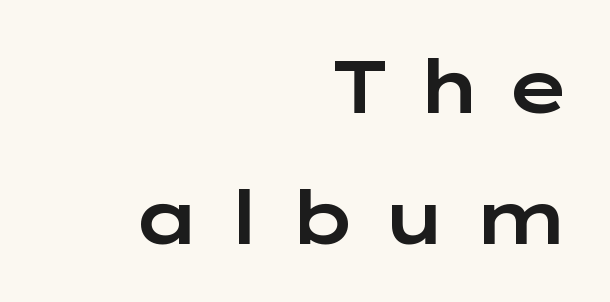
Q: Is the text italic (slanted)? A: No, it is upright.
Q: Is the typeface a serif or a sans-serif typeface? A: Sans-serif.
Q: Is the text underlined? A: No.
Q: How is the paragraph aligned? A: Right-aligned.
Q: Is the spacing between letters normal or unusually wide? A: Unusually wide.
Q: Width (condensed, normal, or wide)? A: Wide.
Q: Stroke contrast? A: Low.
Q: x-height? A: Medium.
Q: Monospaced? A: No.
